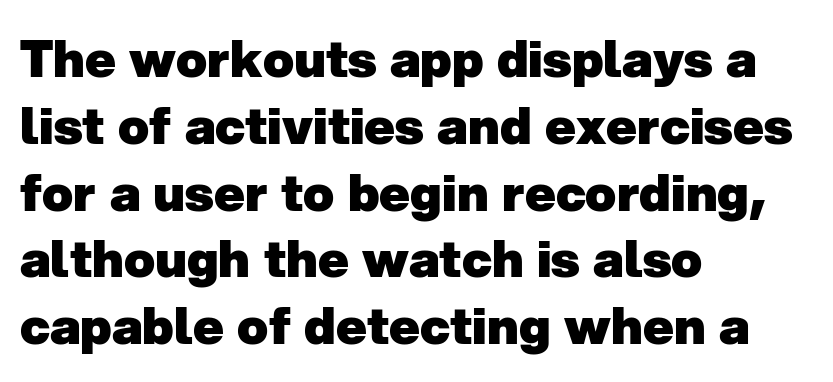
Q: Is the text bold? A: Yes.
Q: Is the typeface a serif or a sans-serif typeface? A: Sans-serif.
Q: Is the text underlined? A: No.
Q: How is the paragraph aligned? A: Left-aligned.
Q: Is the spacing between letters normal or unusually wide? A: Normal.
Q: Is the spacing between lines tight, normal or loose? A: Normal.
Q: Width (condensed, normal, or wide)? A: Normal.
Q: Stroke contrast? A: Low.
Q: x-height? A: Medium.
Q: Monospaced? A: No.
